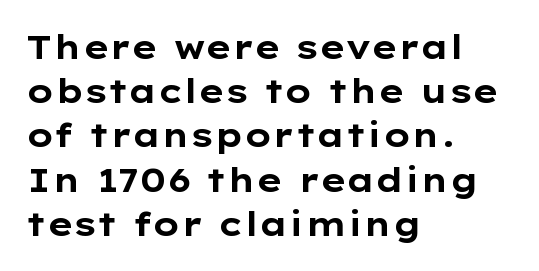
{"serif": "no", "italic": "no", "bold": "yes", "weight": "bold", "width": "wide", "stroke_contrast": "low", "x_height": "medium", "monospaced": "no", "underline": "no", "align": "left", "line_spacing": "normal", "line_spacing_ratio": 1.34, "letter_spacing": "normal", "letter_spacing_em": 0.0, "glyph_px": 33}
